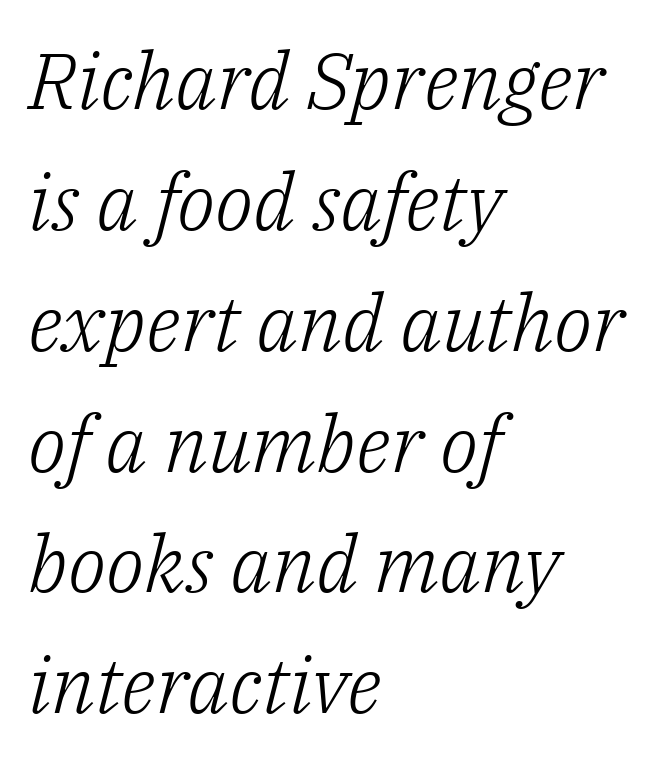
Q: Is the text bold? A: No.
Q: Is the text italic (slanted)? A: Yes, it leans right by about 14 degrees.
Q: Is the typeface a serif or a sans-serif typeface? A: Serif.
Q: Is the text underlined? A: No.
Q: How is the paragraph aligned? A: Left-aligned.
Q: Is the spacing between letters normal or unusually wide? A: Normal.
Q: Is the spacing between lines tight, normal or loose? A: Normal.
Q: Width (condensed, normal, or wide)? A: Normal.
Q: Stroke contrast? A: Low.
Q: x-height? A: Medium.
Q: Monospaced? A: No.
